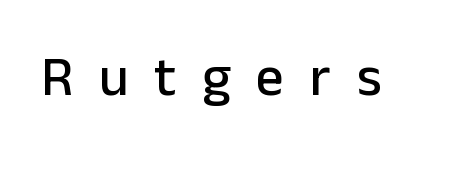
The image shows 55 px sans-serif type, upright; set unusually wide letter spacing (+0.47 em), not underlined; low stroke contrast and a medium x-height.
